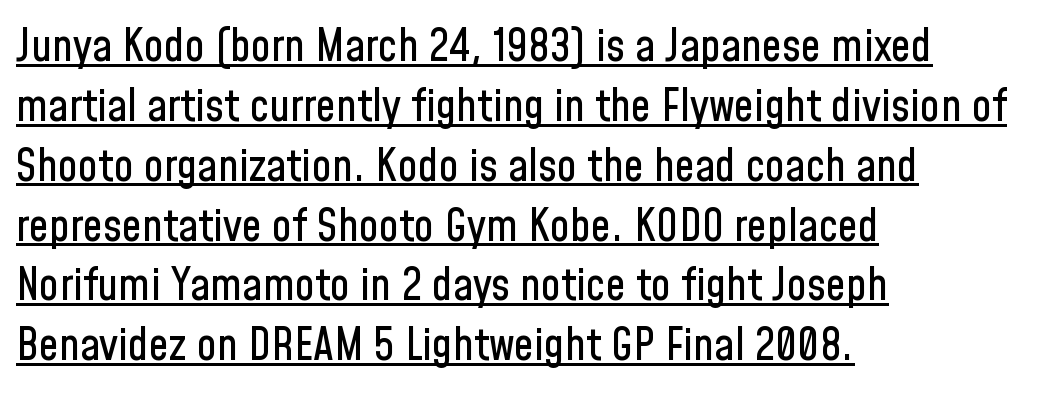
The image shows 45 px condensed sans-serif type, upright; set left-aligned, normal line spacing (1.33x), normal letter spacing, underlined; low stroke contrast and a medium x-height.
